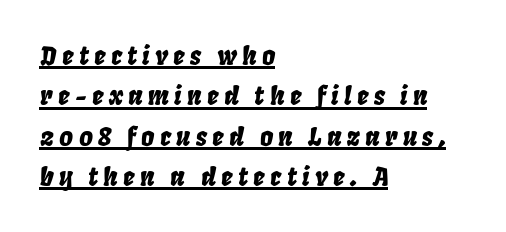
Letter spacing: wide. The rows are spaced the way most documents space them. The text carries the slant typical of an italic or oblique font. A student would call this left alignment; a typographer would say flush left, rag right. The typesetter has applied underlining to the passage shown.
